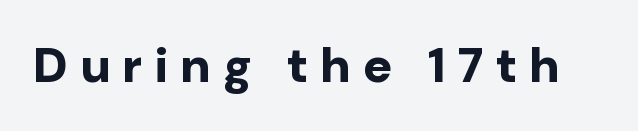
Tall strokes in this sample are plumb rather than angled. Regarding serifs, this sample does without them. This sample has the flowing, uneven cadence of proportional lettering. The zone under the glyphs is completely vacant. How heavy is the stroke? Heavy — this is a bold.
